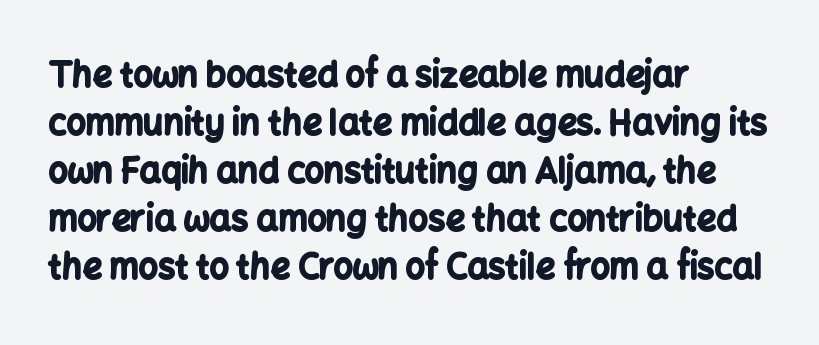
Q: Is the text bold? A: Yes.
Q: Is the text italic (slanted)? A: No, it is upright.
Q: Is the typeface a serif or a sans-serif typeface? A: Sans-serif.
Q: Is the text underlined? A: No.
Q: How is the paragraph aligned? A: Left-aligned.
Q: Is the spacing between letters normal or unusually wide? A: Normal.
Q: Is the spacing between lines tight, normal or loose? A: Normal.
Q: Width (condensed, normal, or wide)? A: Normal.
Q: Stroke contrast? A: Low.
Q: x-height? A: Medium.
Q: Monospaced? A: No.
